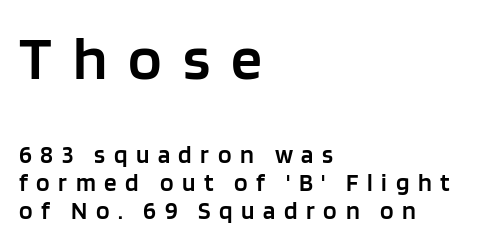
Visually the block forms a straight wall on the left and a jagged coastline on the right. A student would notice the top passage is typeset larger than what follows. Tightly led — the rows are bunched. Its strokes are somewhat broadened, the hallmark of semibold type. The gaps between neighbouring characters are conspicuously large.
